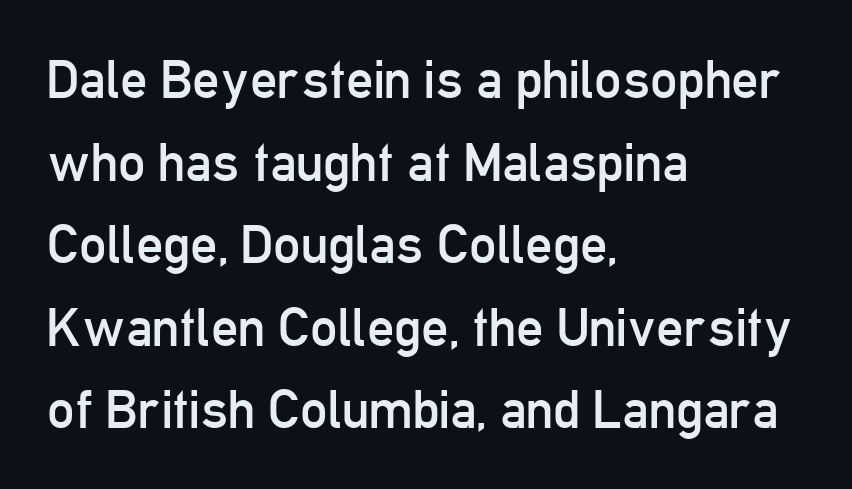
This sample uses plain, unmodified letter spacing. Each letter keeps its own natural width here, so spacing adapts to shape. Evenly set lines give the paragraph a standard silhouette. Ordinary non-slanted type is in use. Lines of text with bare space underneath. Grotesque or geometric, the face here clearly has no serifs.
